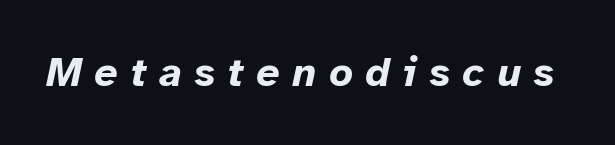
The image shows 41 px bold type, italic (leaning right); set unusually wide letter spacing (+0.31 em), not underlined; low stroke contrast and a medium x-height.
